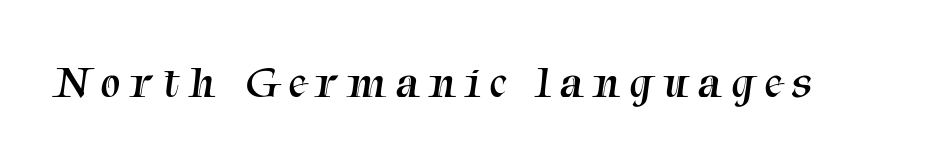
Q: Is the text bold? A: No.
Q: Is the typeface a serif or a sans-serif typeface? A: Serif.
Q: Is the text underlined? A: No.
Q: Is the spacing between letters normal or unusually wide? A: Unusually wide.
Q: Width (condensed, normal, or wide)? A: Normal.
Q: Stroke contrast? A: Medium.
Q: x-height? A: Medium.
Q: Monospaced? A: No.
